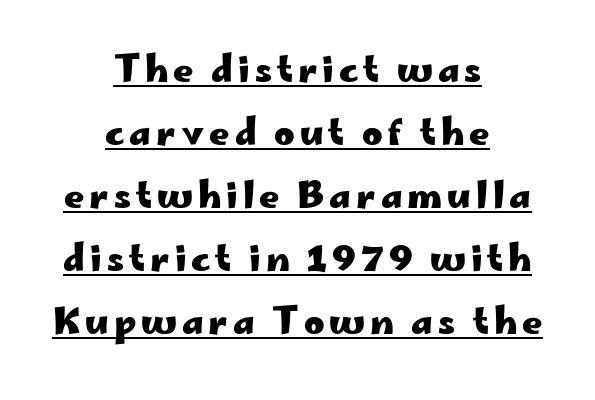
{"serif": "no", "italic": "no", "bold": "yes", "weight": "heavy", "width": "wide", "stroke_contrast": "low", "x_height": "small", "monospaced": "no", "underline": "yes", "align": "center", "line_spacing_ratio": 1.8, "glyph_px": 35}
